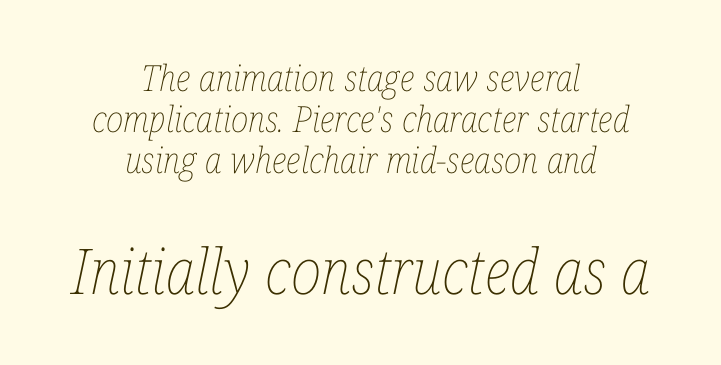
Q: Is the text bold? A: No.
Q: Is the text italic (slanted)? A: Yes, it leans right by about 12 degrees.
Q: Is the text underlined? A: No.
Q: How is the paragraph aligned? A: Centered.
Q: Is the spacing between letters normal or unusually wide? A: Normal.
Q: Is the spacing between lines tight, normal or loose? A: Tight.
Q: Which block of text is set in a larger size, the first (top) or the second (bottom)? A: The second (bottom) one.
Q: Width (condensed, normal, or wide)? A: Condensed.
Q: Stroke contrast? A: Low.
Q: x-height? A: Medium.
Q: Monospaced? A: No.
